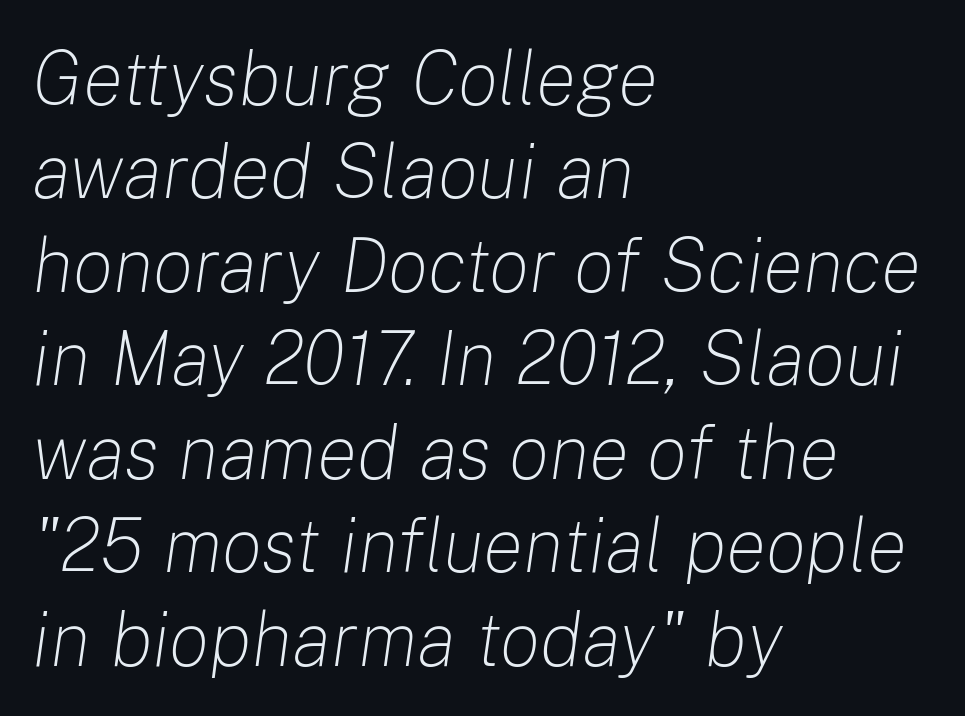
{"italic": "yes", "lean": "right", "slant_degrees": 8, "bold": "no", "weight": "light", "width": "normal", "stroke_contrast": "low", "x_height": "medium", "monospaced": "no", "underline": "no", "align": "left", "line_spacing_ratio": 1.23, "letter_spacing": "normal", "letter_spacing_em": 0.0, "glyph_px": 76}
